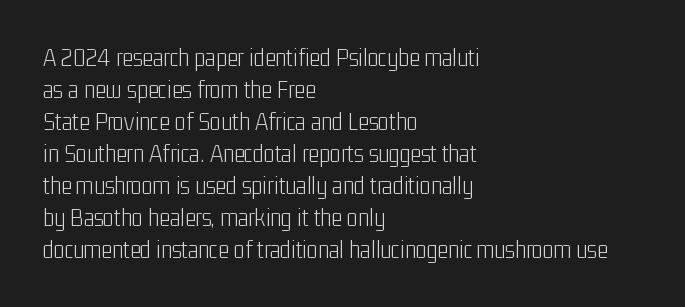
The image shows 26 px text type, upright; set left-aligned, line spacing 1.23x, normal letter spacing, not underlined.
